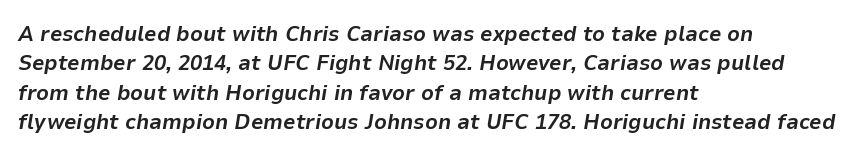
Q: Is the text bold? A: Yes.
Q: Is the text italic (slanted)? A: Yes, it leans right by about 9 degrees.
Q: Is the text underlined? A: No.
Q: How is the paragraph aligned? A: Left-aligned.
Q: Is the spacing between letters normal or unusually wide? A: Normal.
Q: Is the spacing between lines tight, normal or loose? A: Normal.
